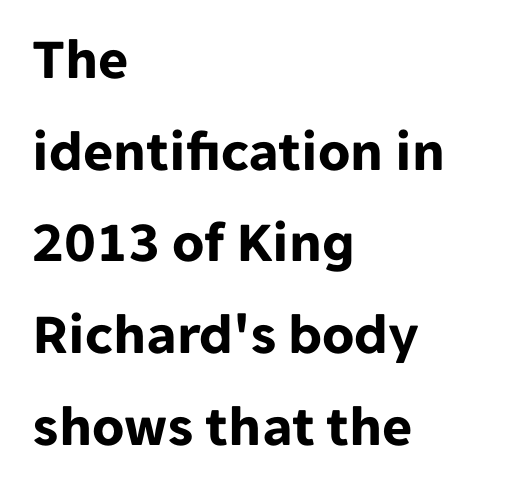
The image shows 58 px bold sans-serif type, upright; set left-aligned, normal line spacing (1.58x), normal letter spacing, not underlined; low stroke contrast and a medium x-height.
